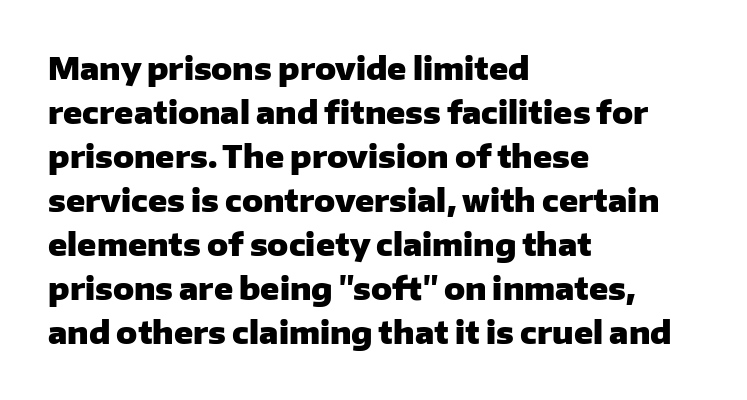
Q: Is the text bold? A: Yes.
Q: Is the text italic (slanted)? A: No, it is upright.
Q: Is the typeface a serif or a sans-serif typeface? A: Sans-serif.
Q: Is the text underlined? A: No.
Q: How is the paragraph aligned? A: Left-aligned.
Q: Is the spacing between letters normal or unusually wide? A: Normal.
Q: Is the spacing between lines tight, normal or loose? A: Normal.
Q: Width (condensed, normal, or wide)? A: Normal.
Q: Stroke contrast? A: Low.
Q: x-height? A: Medium.
Q: Monospaced? A: No.
